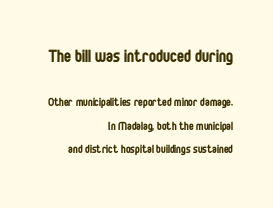
The image shows 21 px text type, upright; set right-aligned, normal line spacing (1.65x), normal letter spacing, not underlined; the first (top) block is 1.5x larger.
